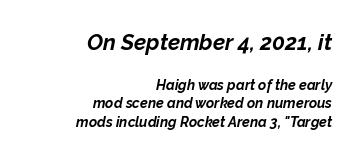
The font is running at its bold setting. This rendering uses right alignment, leaving the left contour irregular. Visually, the top section dominates because its glyphs are scaled up. Vertically, the passage feels balanced, rows spaced as you'd expect. Every character sits at an angle, as italics do. Just letters on the line, the space beneath them empty.
